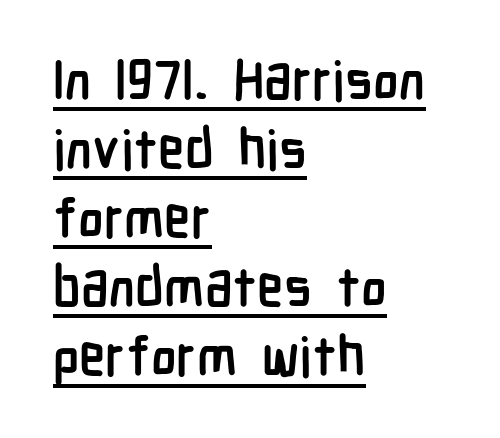
Q: Is the text bold? A: Yes.
Q: Is the text italic (slanted)? A: No, it is upright.
Q: Is the typeface a serif or a sans-serif typeface? A: Sans-serif.
Q: Is the text underlined? A: Yes.
Q: How is the paragraph aligned? A: Left-aligned.
Q: Is the spacing between letters normal or unusually wide? A: Normal.
Q: Is the spacing between lines tight, normal or loose? A: Normal.
Q: Width (condensed, normal, or wide)? A: Condensed.
Q: Stroke contrast? A: Low.
Q: x-height? A: Medium.
Q: Monospaced? A: No.
